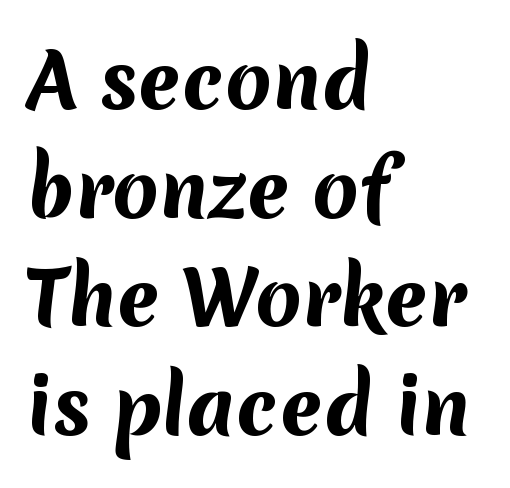
The image shows 75 px bold sans-serif type; set left-aligned, normal line spacing (1.45x), normal letter spacing, not underlined; medium stroke contrast and a medium x-height.
